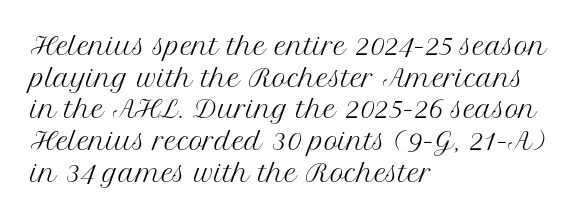
Leftover space on each line is placed entirely after the last word. The typesetting does not lean heavy: it is not bold. Honestly, the letter spacing is just normal — you wouldn't notice it. Underline: absent.
